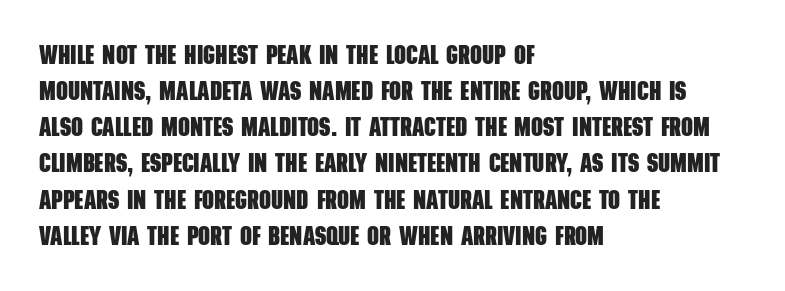
{"bold": "yes", "underline": "no", "align": "left", "line_spacing": "normal", "line_spacing_ratio": 1.39, "letter_spacing": "normal", "letter_spacing_em": 0.0, "glyph_px": 26}
